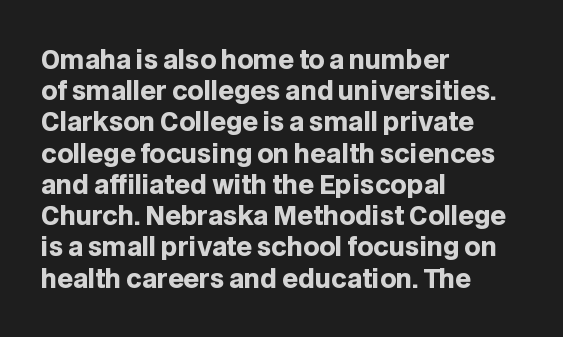
The image shows 25 px bold type, upright; set left-aligned, normal line spacing (1.25x), normal letter spacing, not underlined.
